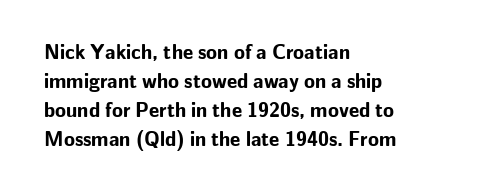
Q: Is the text bold? A: Yes.
Q: Is the text italic (slanted)? A: No, it is upright.
Q: Is the text underlined? A: No.
Q: How is the paragraph aligned? A: Left-aligned.
Q: Is the spacing between letters normal or unusually wide? A: Normal.
Q: Is the spacing between lines tight, normal or loose? A: Normal.
